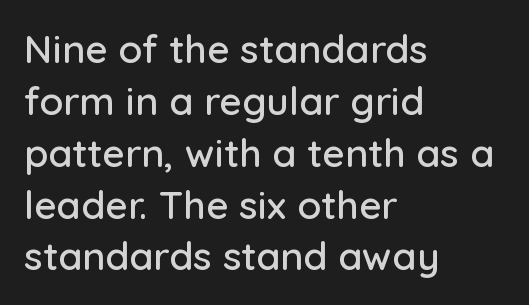
Q: Is the text italic (slanted)? A: No, it is upright.
Q: Is the typeface a serif or a sans-serif typeface? A: Sans-serif.
Q: Is the text underlined? A: No.
Q: How is the paragraph aligned? A: Left-aligned.
Q: Is the spacing between letters normal or unusually wide? A: Normal.
Q: Is the spacing between lines tight, normal or loose? A: Normal.
Q: Width (condensed, normal, or wide)? A: Normal.
Q: Stroke contrast? A: Low.
Q: x-height? A: Medium.
Q: Monospaced? A: No.
